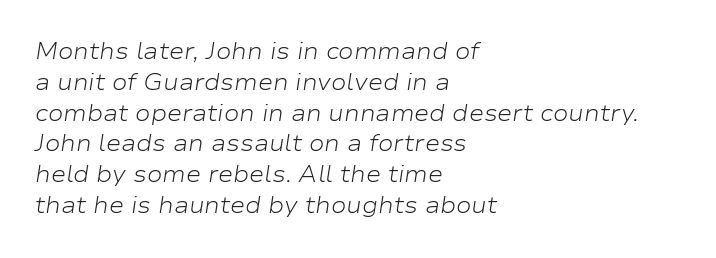
{"italic": "yes", "lean": "right", "slant_degrees": 9, "bold": "no", "underline": "no", "align": "left", "line_spacing": "normal", "line_spacing_ratio": 1.34, "letter_spacing": "normal", "letter_spacing_em": 0.0, "glyph_px": 23}
